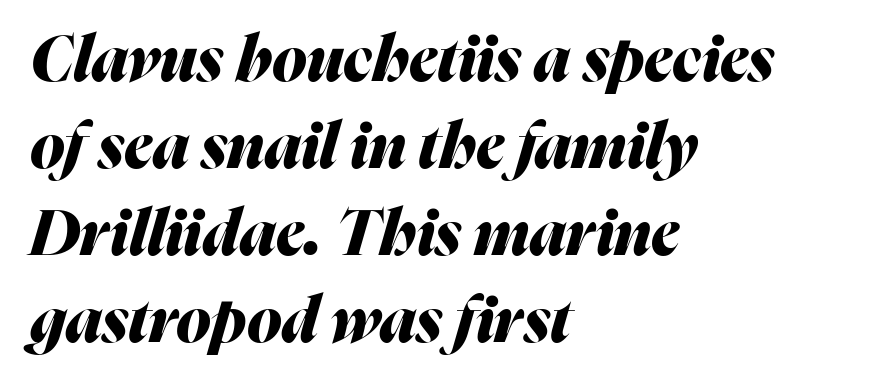
This sample uses an oblique cut, with every glyph tilted off the vertical. Vertical spacing — default. Reading down the block, your eye returns to a fixed left position each line. Proportional: the letters do not fall into vertical columns. The sample has been set heavy, in full bold. Standard letterfit; no display-style spreading of the glyphs.
